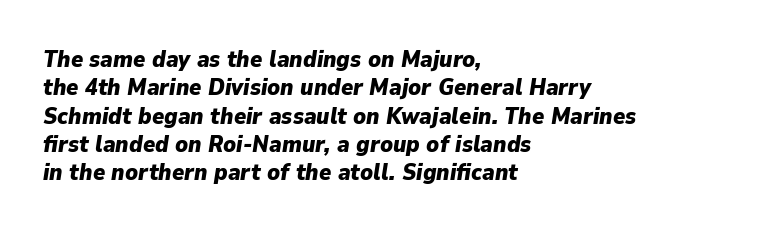
Check under the words: just untouched page. Each line starts at the same left margin while the right side varies. In terms of posture, this sample is oblique. The tracking reads as untouched default to a designer's eye. On the weight axis this lands at bold, roughly 700.
